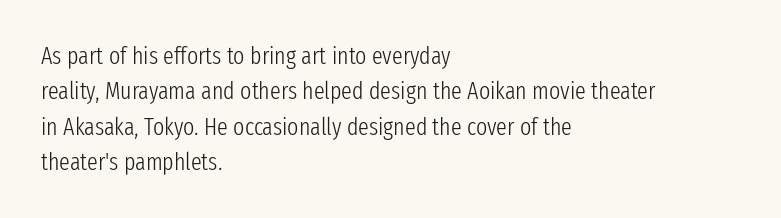
The image shows 24 px text type, upright; set left-aligned, normal line spacing (1.47x), normal letter spacing, not underlined.
